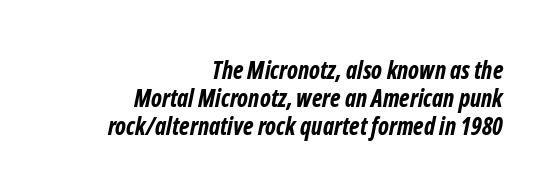
Q: Is the text bold? A: Yes.
Q: Is the text underlined? A: No.
Q: How is the paragraph aligned? A: Right-aligned.
Q: Is the spacing between letters normal or unusually wide? A: Normal.
